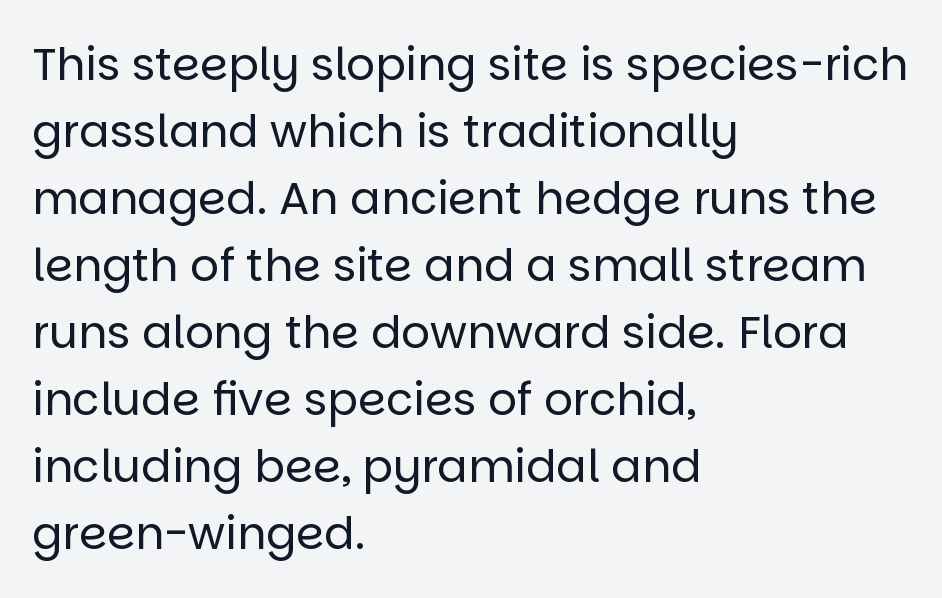
If you measured baseline to baseline, you'd find a middling distance. The passage shown has conventional tracking throughout. The typography opts for an upright posture over an oblique one. Think of a printed novel: that variable character pitch is what you see here. A clean baseline with only descenders dipping below it. The strokes carry an ordinary text weight at most.
